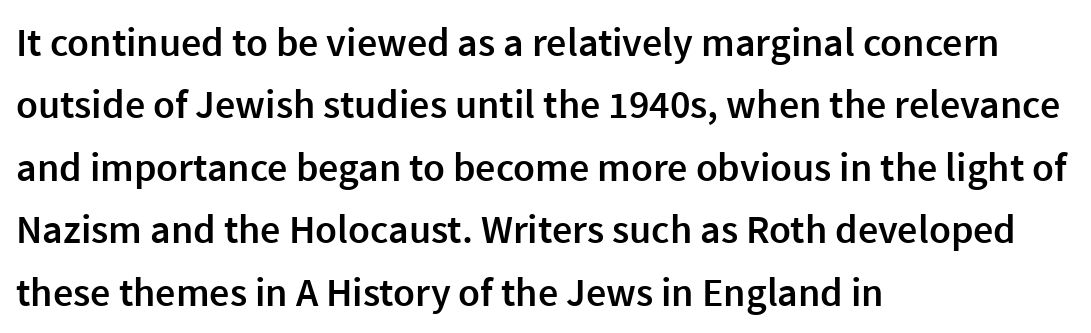
Casual observation: everything's shoved over to the left. Quick note: interline space is typical. Any mark beneath the type? The region is blank. The horizontal fit of the characters is conventional and even. Character widths vary here, with narrow letters taking less room than wide ones. Nothing sits at the stroke ends, so this counts as sans-serif.
